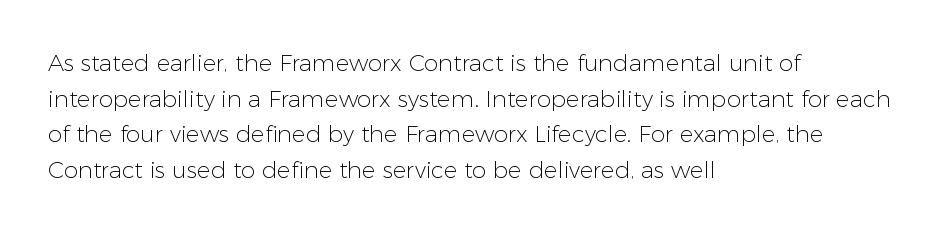
{"italic": "no", "bold": "no", "underline": "no", "align": "left", "line_spacing": "normal", "line_spacing_ratio": 1.55, "letter_spacing": "normal", "letter_spacing_em": 0.0, "glyph_px": 23}
